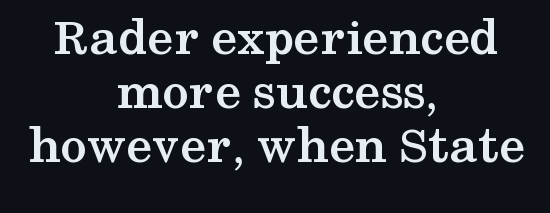
Q: Is the text bold? A: Yes.
Q: Is the text italic (slanted)? A: No, it is upright.
Q: Is the typeface a serif or a sans-serif typeface? A: Serif.
Q: Is the text underlined? A: No.
Q: How is the paragraph aligned? A: Centered.
Q: Is the spacing between letters normal or unusually wide? A: Normal.
Q: Is the spacing between lines tight, normal or loose? A: Tight.
Q: Width (condensed, normal, or wide)? A: Wide.
Q: Stroke contrast? A: Medium.
Q: x-height? A: Medium.
Q: Monospaced? A: No.
